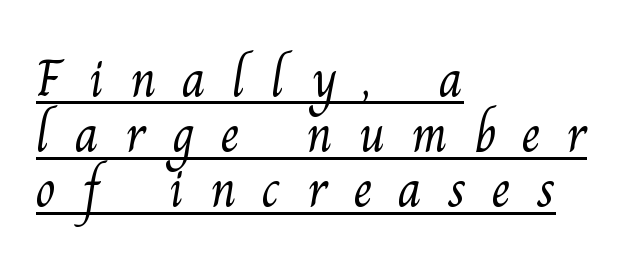
Q: Is the text bold? A: No.
Q: Is the typeface a serif or a sans-serif typeface? A: Serif.
Q: Is the text underlined? A: Yes.
Q: How is the paragraph aligned? A: Left-aligned.
Q: Is the spacing between letters normal or unusually wide? A: Unusually wide.
Q: Is the spacing between lines tight, normal or loose? A: Tight.
Q: Width (condensed, normal, or wide)? A: Normal.
Q: Stroke contrast? A: Medium.
Q: x-height? A: Small.
Q: Monospaced? A: No.
